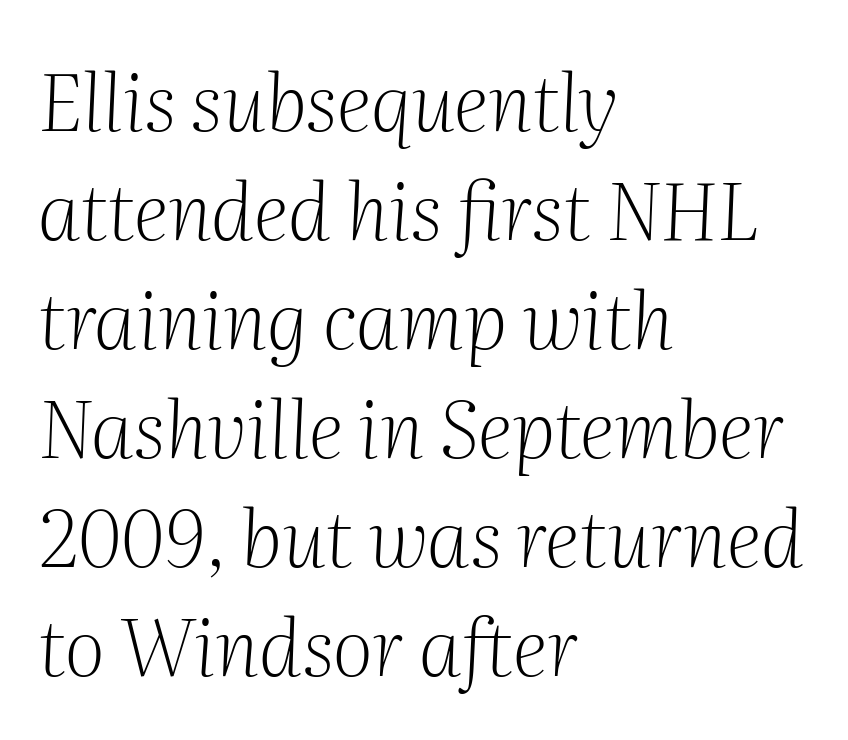
The image shows 79 px light serif type, italic (leaning right); set left-aligned, normal line spacing (1.38x), normal letter spacing, not underlined; medium stroke contrast and a medium x-height.
